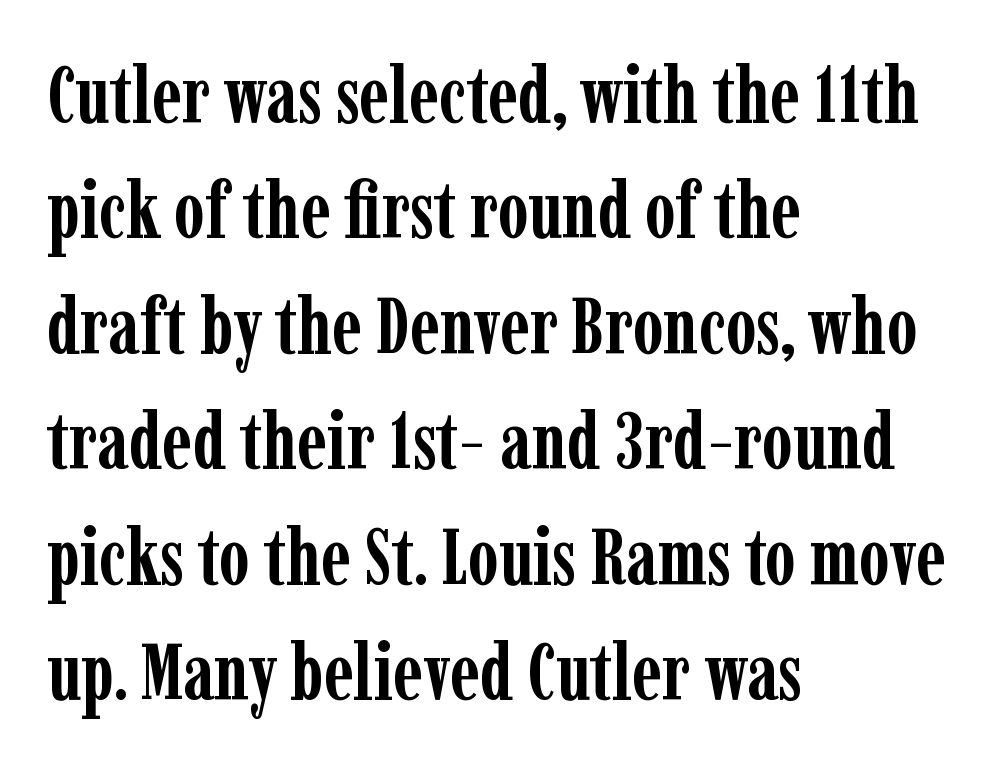
The image shows 78 px semibold, condensed serif type, upright; set left-aligned, normal line spacing (1.48x), normal letter spacing, not underlined; low stroke contrast and a medium x-height.
